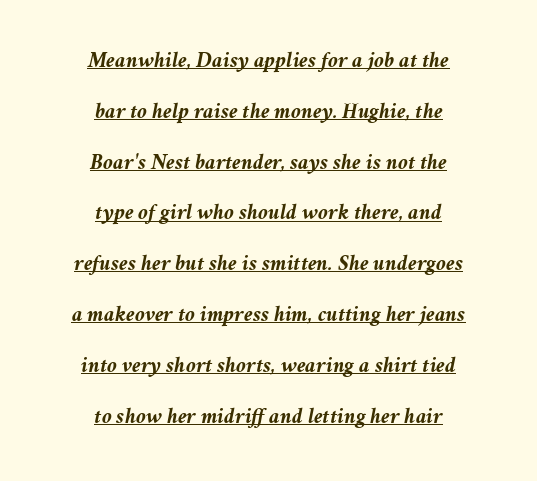
A full-strength bold gives these letters their thick strokes. The horizontal fit of the characters is conventional and even. In terms of posture, this sample is oblique. Casual observation: everything's sitting right in the middle. One glance says open: line gaps are wider than usual. The passage shown is underscored from start to finish.
